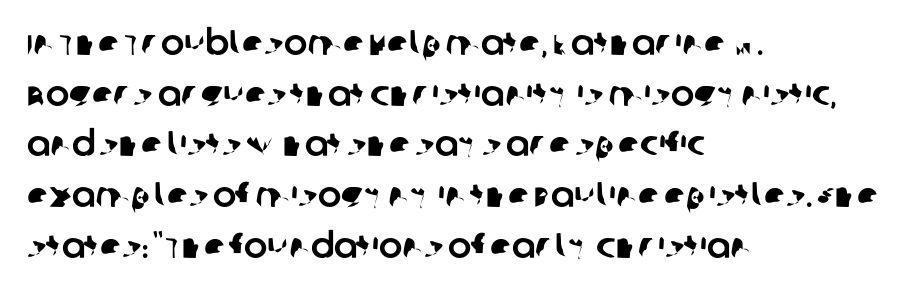
The image shows 35 px sans-serif type; set left-aligned, normal line spacing (1.45x), normal letter spacing, not underlined; low stroke contrast and a large x-height.
